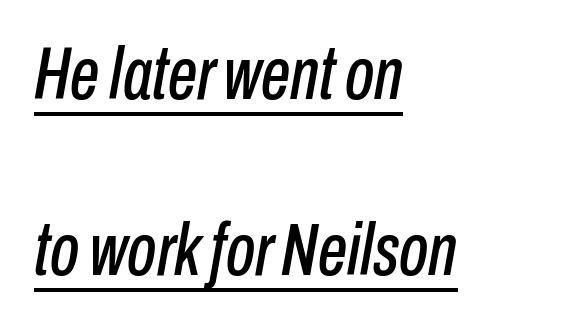
Q: Is the text italic (slanted)? A: Yes, it leans right by about 10 degrees.
Q: Is the text underlined? A: Yes.
Q: How is the paragraph aligned? A: Left-aligned.
Q: Is the spacing between letters normal or unusually wide? A: Normal.
Q: Is the spacing between lines tight, normal or loose? A: Loose.
Q: Width (condensed, normal, or wide)? A: Condensed.
Q: Stroke contrast? A: Low.
Q: x-height? A: Medium.
Q: Monospaced? A: No.
